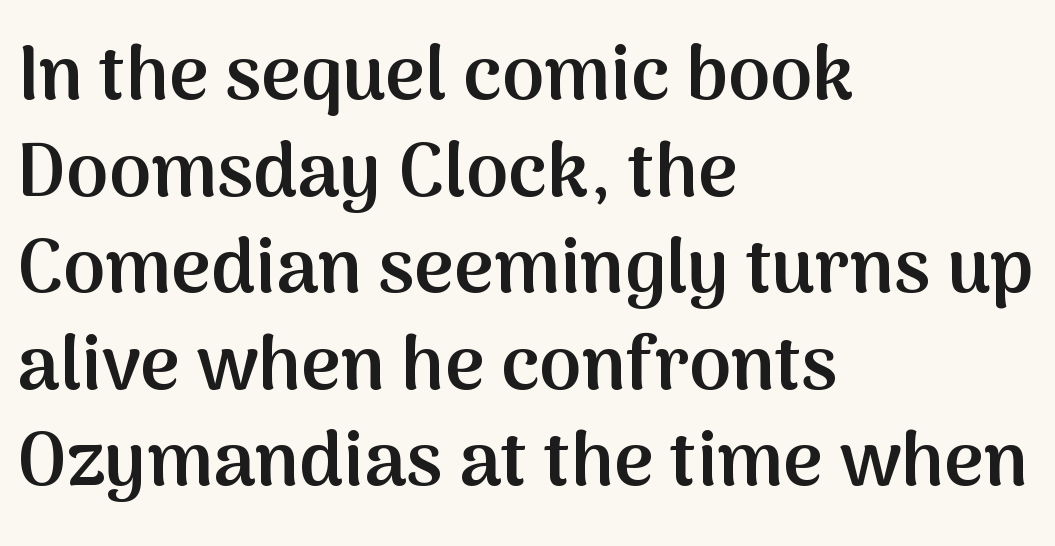
The image shows 76 px semibold sans-serif type, upright; set left-aligned, normal line spacing (1.27x), normal letter spacing, not underlined; medium stroke contrast and a medium x-height.
